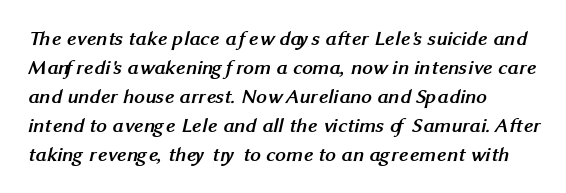
A clean baseline with only descenders dipping below it. The sample has been set heavy, in full bold. Evenly set lines give the paragraph a standard silhouette. This rendering leaves character spacing at its baseline value. Notice how the passage keeps a crisp vertical edge on the left only.
